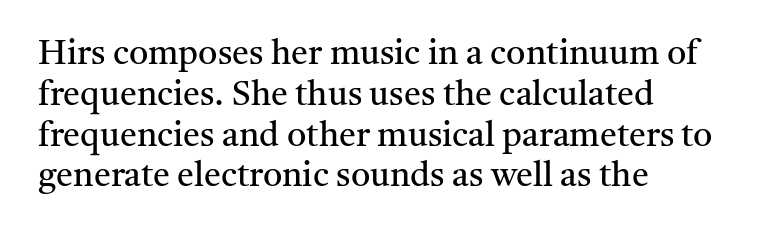
The image shows 34 px regular-weight serif type, upright; set left-aligned, line spacing 1.2x, normal letter spacing, not underlined; medium stroke contrast and a medium x-height.
